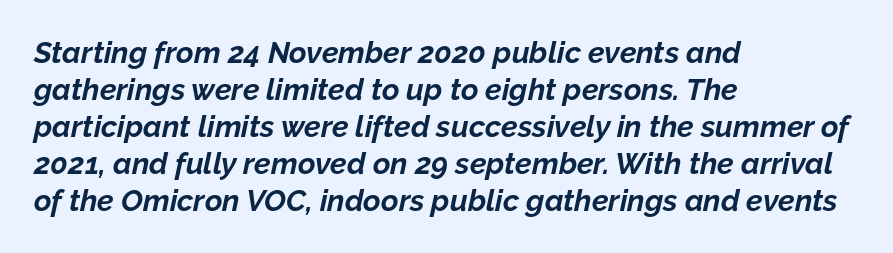
{"italic": "yes", "lean": "right", "slant_degrees": 12, "bold": "yes", "weight": "bold", "width": "normal", "stroke_contrast": "low", "x_height": "medium", "monospaced": "no", "underline": "no", "align": "left", "line_spacing_ratio": 1.23, "letter_spacing": "normal", "letter_spacing_em": 0.0, "glyph_px": 30}
